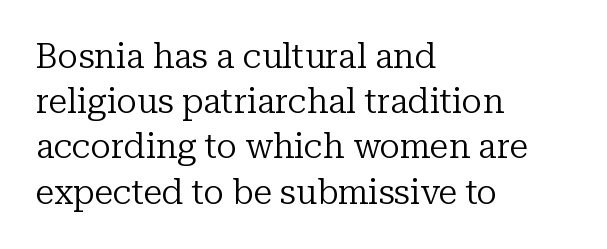
Q: Is the text bold? A: No.
Q: Is the text italic (slanted)? A: No, it is upright.
Q: Is the typeface a serif or a sans-serif typeface? A: Serif.
Q: Is the text underlined? A: No.
Q: How is the paragraph aligned? A: Left-aligned.
Q: Is the spacing between letters normal or unusually wide? A: Normal.
Q: Is the spacing between lines tight, normal or loose? A: Normal.
Q: Width (condensed, normal, or wide)? A: Normal.
Q: Stroke contrast? A: Low.
Q: x-height? A: Medium.
Q: Monospaced? A: No.
